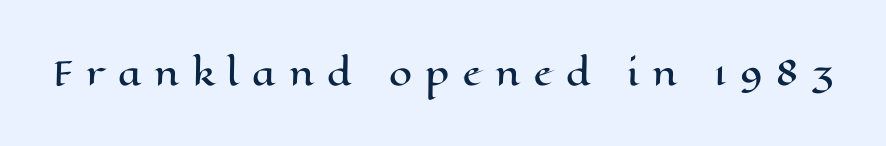
Note the varied advance widths — an 'i' is clearly narrower than an 'm'. Each word looks stretched out because of the extra space between its letters. The words here are not underlined. Style check: upright.
